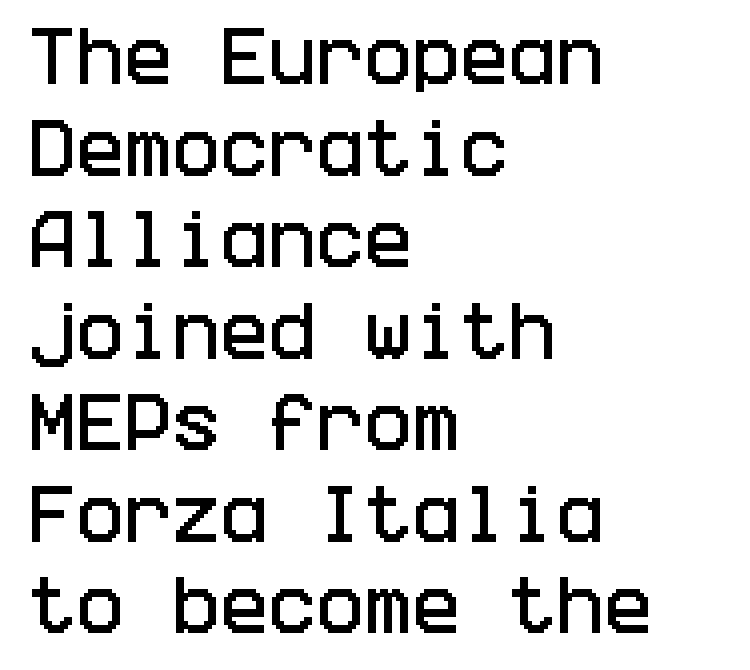
The line texture is even and compact thanks to regular tracking. The compositor pushed each line to the left boundary. Interline gaps are of average width in this sample. The glyphs are unaccompanied by any horizontal stroke below them. Each letter's strokes conclude bluntly, with no projecting serifs. Quick note: not italic, upright.
